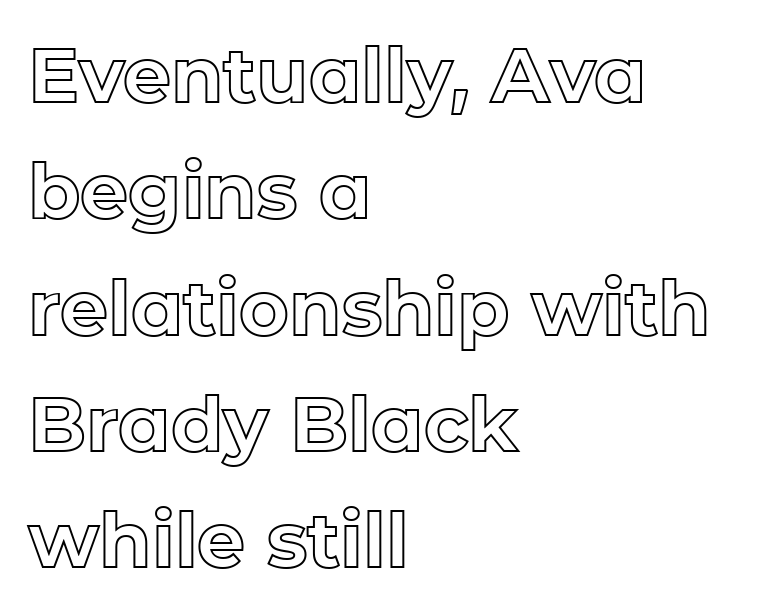
In terms of posture, this sample is upright. Plain, unruled lines of type. Teacher's note: observe the even left margin — that is flush-left alignment. Between one letter and the next there's only the usual sliver of space.
